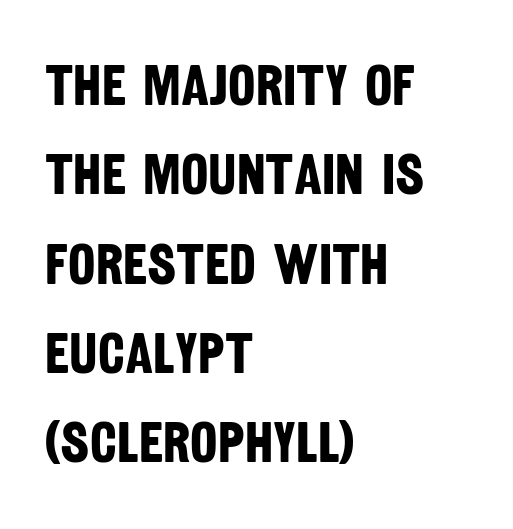
Q: Is the text bold? A: Yes.
Q: Is the typeface a serif or a sans-serif typeface? A: Sans-serif.
Q: Is the text underlined? A: No.
Q: How is the paragraph aligned? A: Left-aligned.
Q: Is the spacing between letters normal or unusually wide? A: Normal.
Q: Is the spacing between lines tight, normal or loose? A: Normal.
Q: Width (condensed, normal, or wide)? A: Condensed.
Q: Stroke contrast? A: Low.
Q: x-height? A: Large.
Q: Monospaced? A: No.
